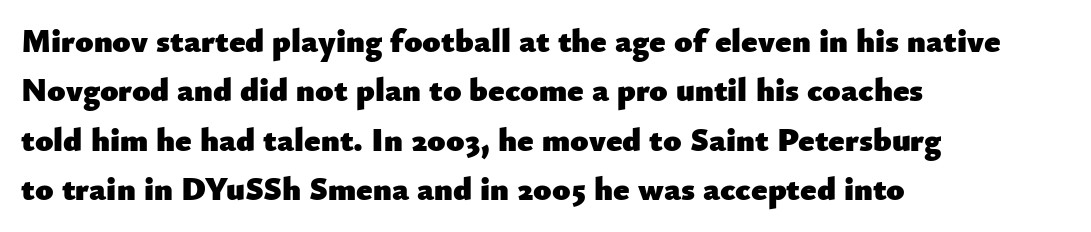
The image shows 33 px heavy sans-serif type, upright; set left-aligned, normal line spacing (1.5x), normal letter spacing, not underlined; low stroke contrast and a small x-height.
